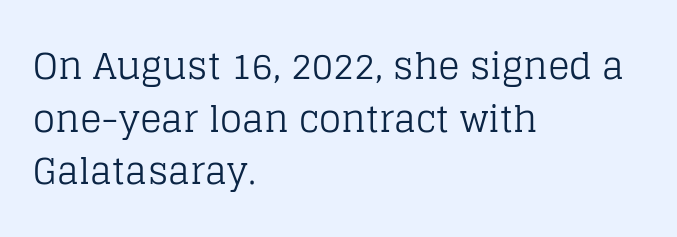
Q: Is the text bold? A: No.
Q: Is the text italic (slanted)? A: No, it is upright.
Q: Is the typeface a serif or a sans-serif typeface? A: Serif.
Q: Is the text underlined? A: No.
Q: How is the paragraph aligned? A: Left-aligned.
Q: Is the spacing between letters normal or unusually wide? A: Normal.
Q: Is the spacing between lines tight, normal or loose? A: Normal.
Q: Width (condensed, normal, or wide)? A: Normal.
Q: Stroke contrast? A: Low.
Q: x-height? A: Large.
Q: Monospaced? A: No.
